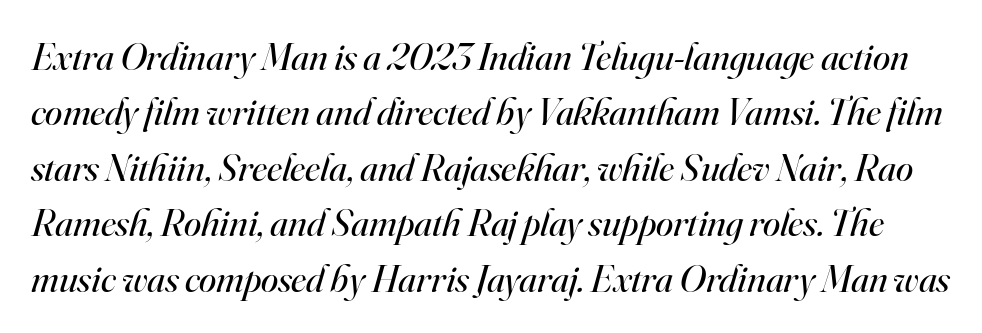
{"serif": "yes", "italic": "yes", "lean": "right", "slant_degrees": 16, "bold": "no", "weight": "regular", "width": "normal", "stroke_contrast": "high", "x_height": "small", "monospaced": "no", "underline": "no", "line_spacing": "normal", "line_spacing_ratio": 1.42, "letter_spacing": "normal", "letter_spacing_em": 0.0, "glyph_px": 39}
